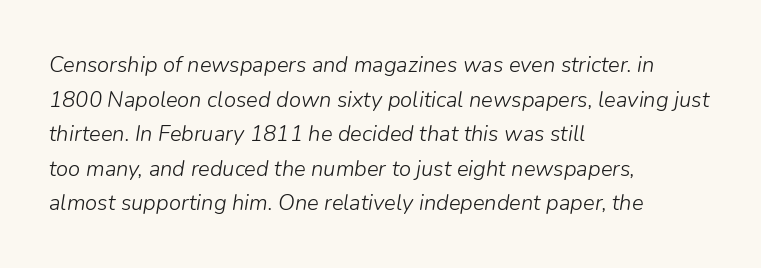
The image shows 22 px text type, italic (leaning right); set left-aligned, normal line spacing (1.57x), normal letter spacing, not underlined.
